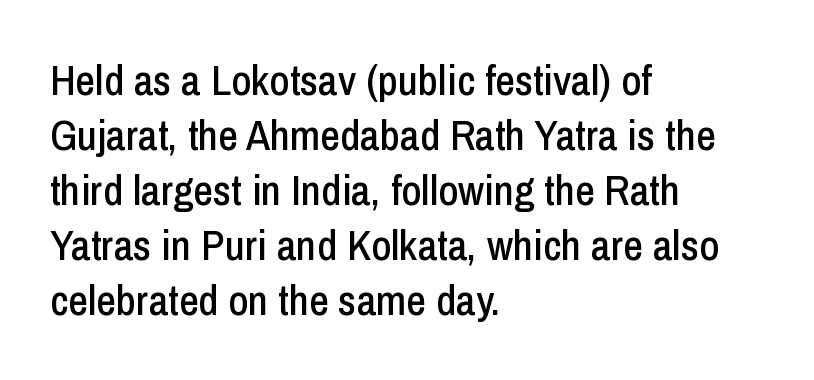
Q: Is the text italic (slanted)? A: No, it is upright.
Q: Is the typeface a serif or a sans-serif typeface? A: Sans-serif.
Q: Is the text underlined? A: No.
Q: How is the paragraph aligned? A: Left-aligned.
Q: Is the spacing between letters normal or unusually wide? A: Normal.
Q: Is the spacing between lines tight, normal or loose? A: Normal.
Q: Width (condensed, normal, or wide)? A: Condensed.
Q: Stroke contrast? A: Low.
Q: x-height? A: Medium.
Q: Monospaced? A: No.
